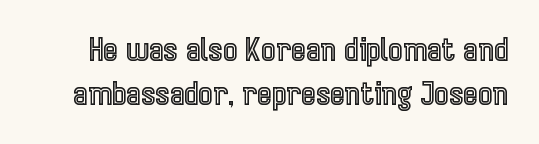
Words appear dense and cohesive because spacing is normal. Character widths vary here, with narrow letters taking less room than wide ones. The space between consecutive lines is moderate. Check under the words: just untouched page. Posture: upright roman.
